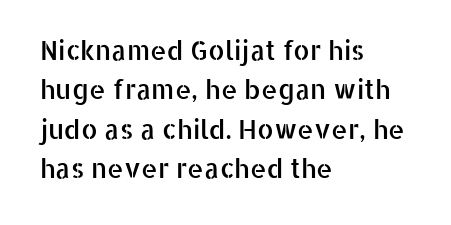
This rendering features lettering with no underline. Every row of glyphs begins at an identical x-position on the left. The leading is moderate, giving the passage an even texture. When letters stand straight like this, we call the style roman or upright.
